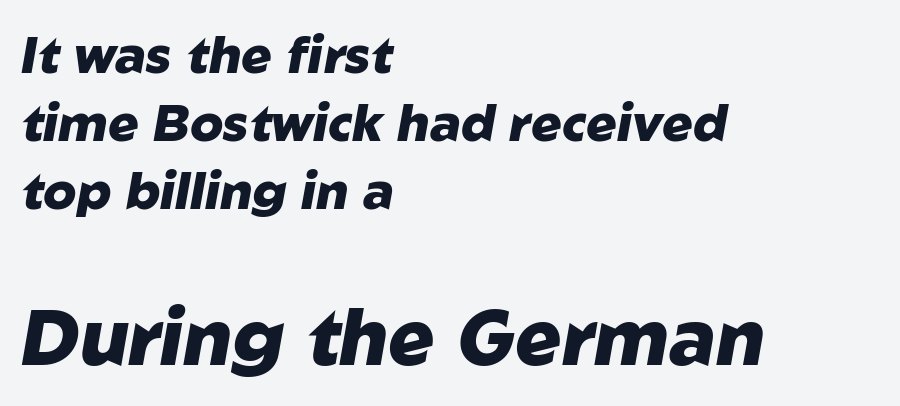
The passage shown has conventional tracking throughout. Posture: slanted. Spacing verdict: proportional, widths tailored to each character. In CSS terms this would be text-align: left. Underline: absent. On the weight axis this lands at bold, roughly 700.
